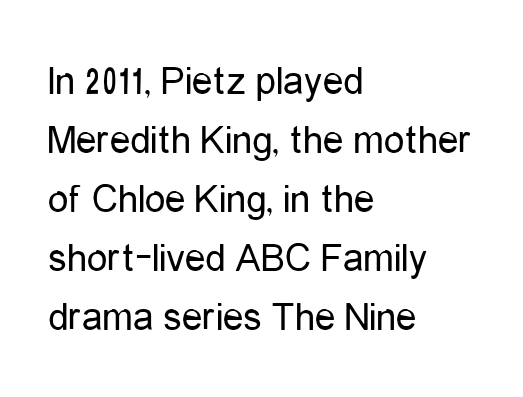
The image shows 41 px regular-weight, condensed sans-serif type, upright; set left-aligned, normal line spacing (1.44x), normal letter spacing, not underlined; low stroke contrast and a medium x-height.
